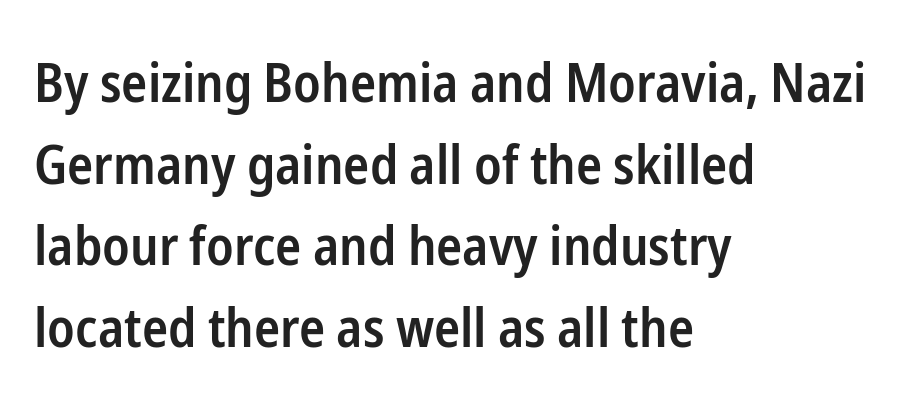
You could not count columns in this text — the font is proportionally spaced. Style check: upright. The passage is arranged the way most books set body copy — flush left. Anything drawn beneath the words? Only blank space. Compared with typical body copy, the letter spacing here is the same.
